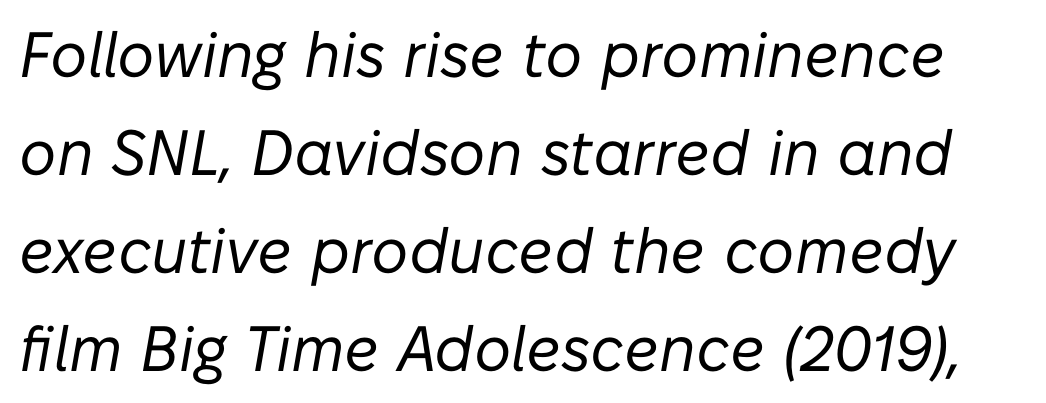
Does the lettering tilt? It does — this is italic. Letters rest on an invisible, unmarked baseline. What's the leading like? Ordinary, nothing unusual. Each stroke keeps to a modest, everyday thickness or less. Nothing unusual about the tracking: characters are spaced as the font intends.
